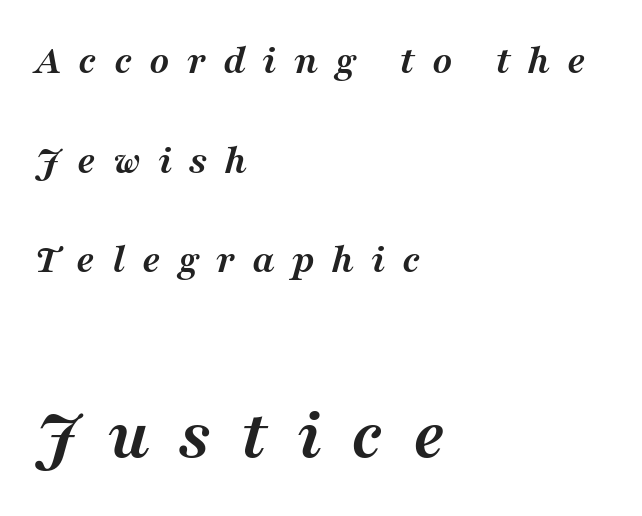
Q: Is the text bold? A: Yes.
Q: Is the text italic (slanted)? A: Yes, it leans right by about 16 degrees.
Q: Is the typeface a serif or a sans-serif typeface? A: Serif.
Q: Is the text underlined? A: No.
Q: How is the paragraph aligned? A: Left-aligned.
Q: Is the spacing between letters normal or unusually wide? A: Unusually wide.
Q: Is the spacing between lines tight, normal or loose? A: Loose.
Q: Which block of text is set in a larger size, the first (top) or the second (bottom)? A: The second (bottom) one.
Q: Width (condensed, normal, or wide)? A: Normal.
Q: Stroke contrast? A: Medium.
Q: x-height? A: Medium.
Q: Monospaced? A: No.
